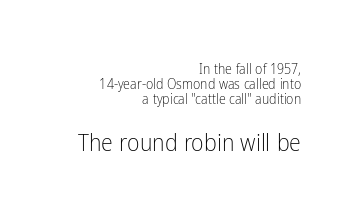
{"italic": "no", "bold": "no", "underline": "no", "align": "right", "line_spacing": "tight", "line_spacing_ratio": 1.06, "letter_spacing": "normal", "letter_spacing_em": 0.0, "larger_block": "second", "size_ratio": 1.71, "glyph_px": 24}
